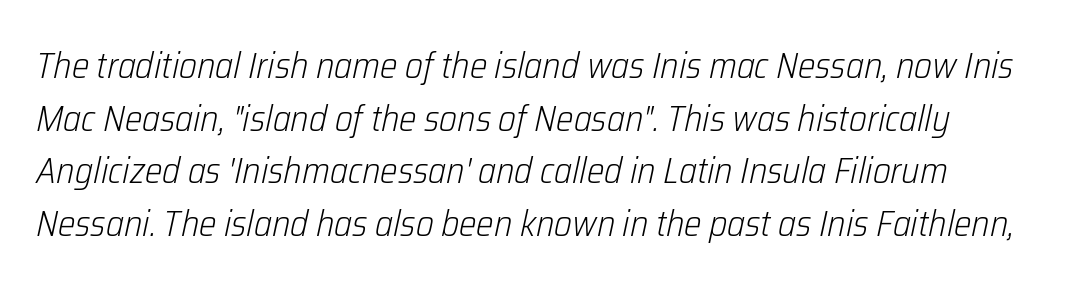
Q: Is the text bold? A: No.
Q: Is the text italic (slanted)? A: Yes, it leans right by about 12 degrees.
Q: Is the text underlined? A: No.
Q: How is the paragraph aligned? A: Left-aligned.
Q: Is the spacing between letters normal or unusually wide? A: Normal.
Q: Is the spacing between lines tight, normal or loose? A: Normal.
Q: Width (condensed, normal, or wide)? A: Condensed.
Q: Stroke contrast? A: Low.
Q: x-height? A: Medium.
Q: Monospaced? A: No.
